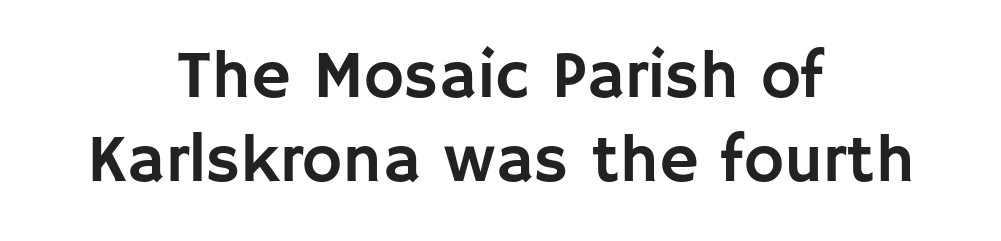
Q: Is the text italic (slanted)? A: No, it is upright.
Q: Is the typeface a serif or a sans-serif typeface? A: Sans-serif.
Q: Is the text underlined? A: No.
Q: How is the paragraph aligned? A: Centered.
Q: Is the spacing between letters normal or unusually wide? A: Normal.
Q: Width (condensed, normal, or wide)? A: Normal.
Q: Stroke contrast? A: Low.
Q: x-height? A: Large.
Q: Monospaced? A: No.
